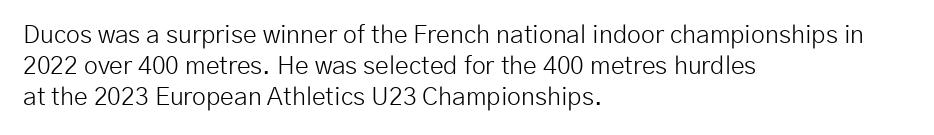
{"italic": "no", "bold": "no", "underline": "no", "align": "left", "line_spacing": "normal", "line_spacing_ratio": 1.25, "letter_spacing": "normal", "letter_spacing_em": 0.0, "glyph_px": 25}
